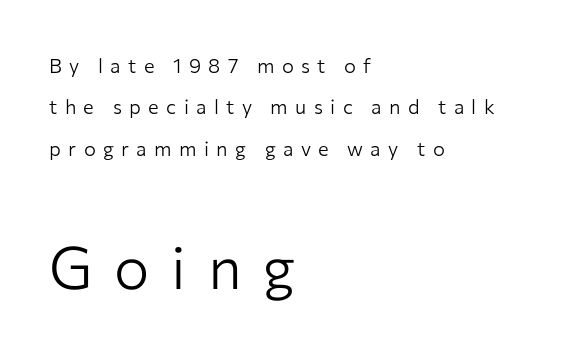
A student would notice the bottom passage is typeset larger than what precedes it. This reads as an unemphasized weight, regular at the heaviest. The typography opts for an upright posture over an oblique one. A student would call this left alignment; a typographer would say flush left, rag right.
